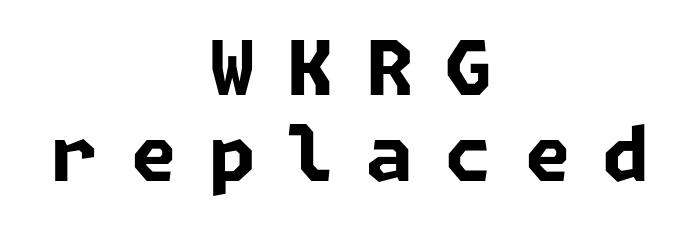
The image shows 75 px bold sans-serif type; set centered, tight line spacing (1.15x), unusually wide letter spacing (+0.43 em), not underlined; low stroke contrast and a medium x-height.
